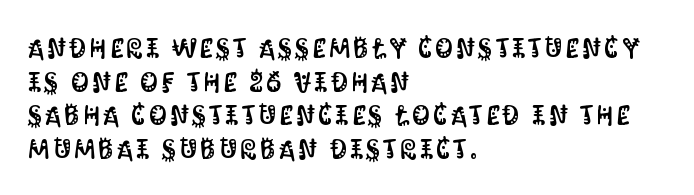
The image shows 28 px condensed sans-serif type, upright; set left-aligned, line spacing 1.2x, not underlined; medium stroke contrast and a large x-height.
